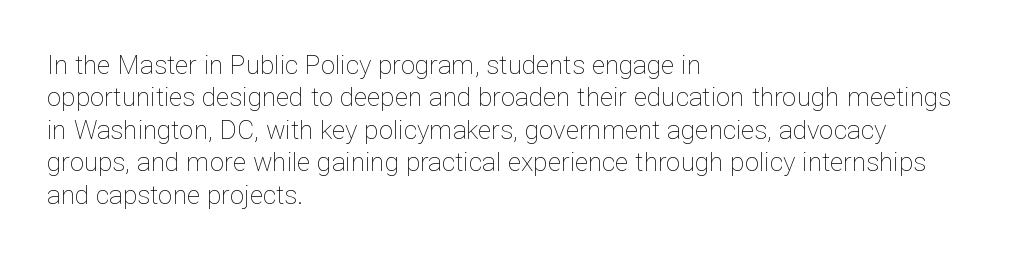
The image shows 26 px text type, upright; set left-aligned, normal line spacing (1.25x), normal letter spacing, not underlined.
